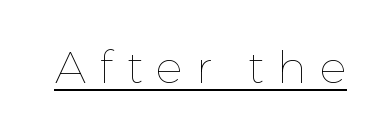
Emphasis is given by a line drawn under the lettering. Characters remain perfectly vertical along every line. This sample uses expanded letter spacing, leaving extra air between glyphs. The rendering uses natural spacing where letterforms have individual widths. Each stroke keeps to a modest, everyday thickness or less.
